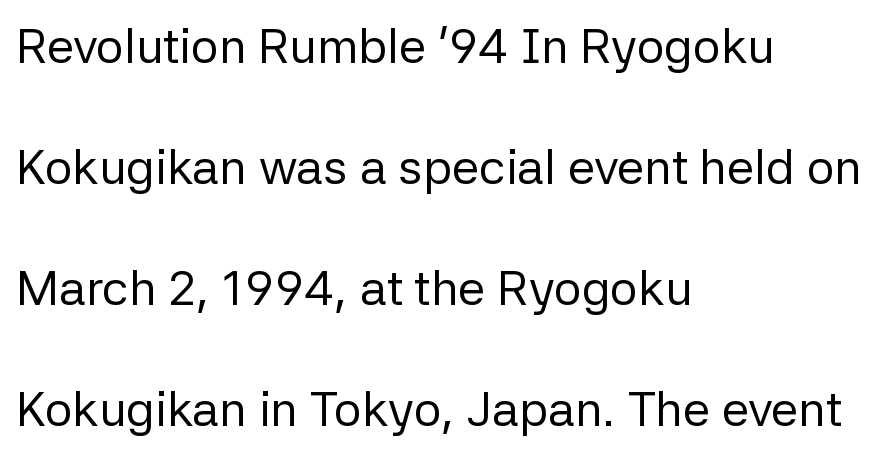
The block of text is sparse from top to bottom, with ample space between rows. Weight: regular or lighter. The type sits square on the baseline with zero lean. Which margin do the lines hug? The left one — the right edge is uneven.
